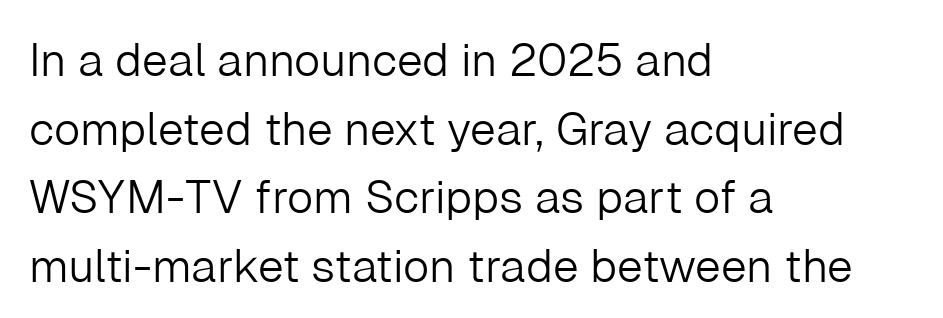
The image shows 46 px light sans-serif type, upright; set left-aligned, normal line spacing (1.49x), normal letter spacing, not underlined; low stroke contrast and a medium x-height.
